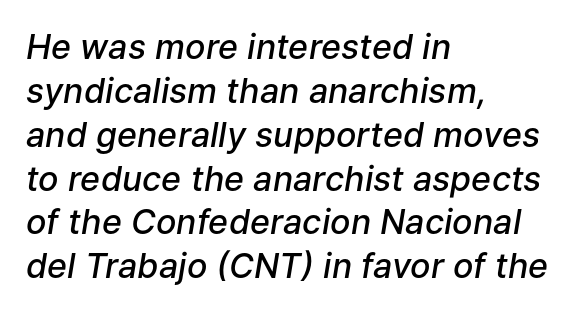
{"italic": "yes", "lean": "right", "slant_degrees": 9, "bold": "semi", "weight": "semibold", "width": "normal", "stroke_contrast": "low", "x_height": "medium", "monospaced": "no", "underline": "no", "align": "left", "line_spacing": "normal", "line_spacing_ratio": 1.29, "letter_spacing": "normal", "letter_spacing_em": 0.0, "glyph_px": 34}
